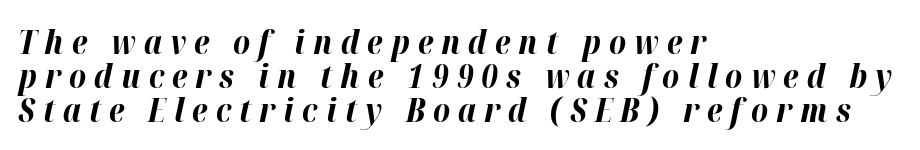
{"italic": "yes", "lean": "right", "slant_degrees": 12, "bold": "yes", "weight": "bold", "width": "normal", "stroke_contrast": "high", "x_height": "medium", "monospaced": "no", "underline": "no", "align": "left", "line_spacing": "tight", "line_spacing_ratio": 1.03, "letter_spacing": "wide", "letter_spacing_em": 0.25, "glyph_px": 33}
